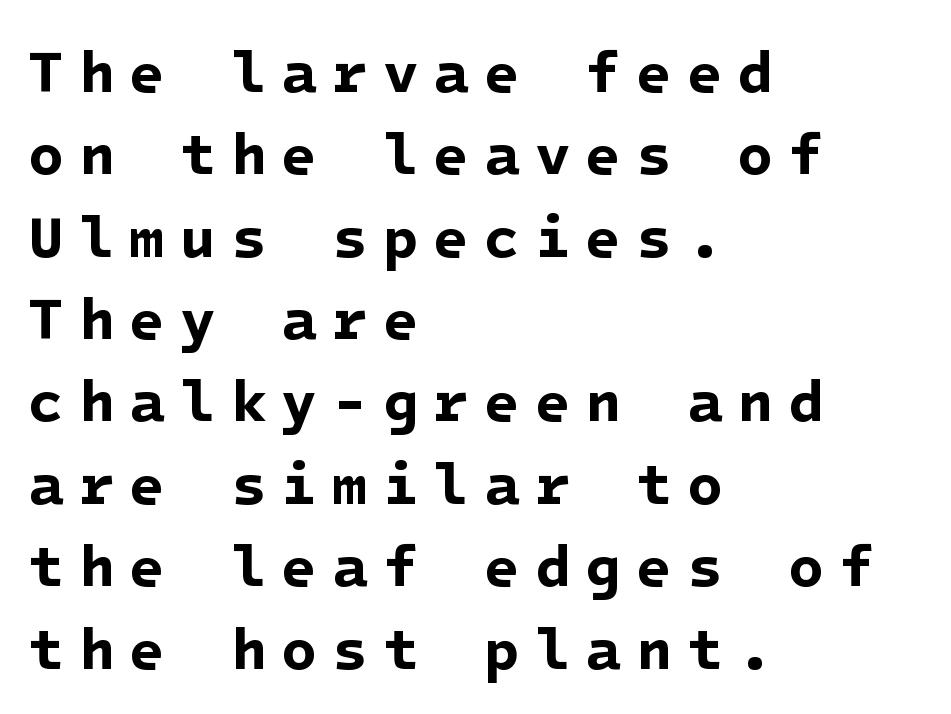
Is the letter spacing exaggerated? Yes — the characters are pushed far apart. All the whitespace from short lines collects on the right. The face used here is a sans, in the tradition of grotesques and geometrics. Quick note: underline off. Set as a true bold cut, around the 700 mark.
